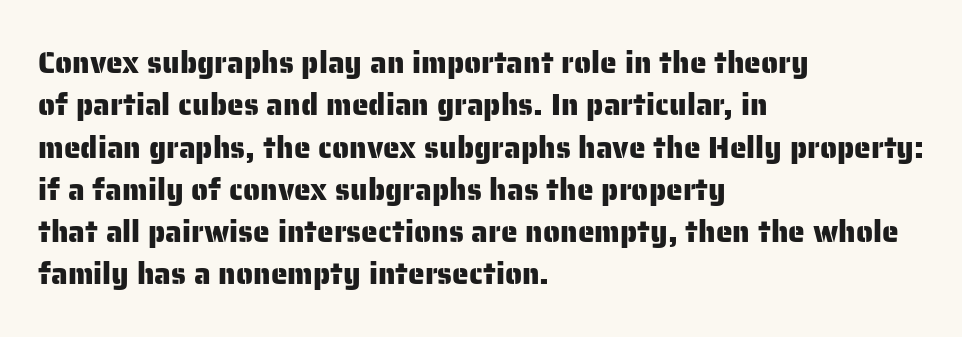
The image shows 30 px sans-serif type, upright; set left-aligned, normal line spacing (1.41x), normal letter spacing, not underlined; low stroke contrast and a medium x-height.
